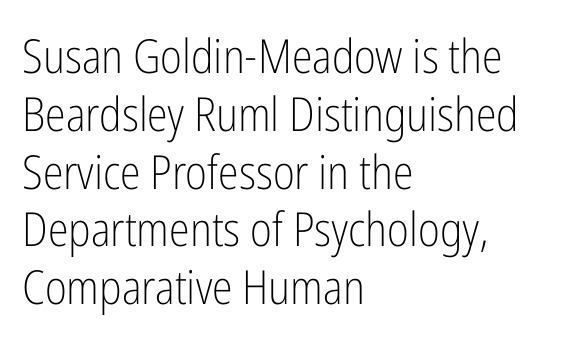
Q: Is the text bold? A: No.
Q: Is the text italic (slanted)? A: No, it is upright.
Q: Is the typeface a serif or a sans-serif typeface? A: Sans-serif.
Q: Is the text underlined? A: No.
Q: How is the paragraph aligned? A: Left-aligned.
Q: Is the spacing between letters normal or unusually wide? A: Normal.
Q: Width (condensed, normal, or wide)? A: Condensed.
Q: Stroke contrast? A: Low.
Q: x-height? A: Medium.
Q: Monospaced? A: No.
